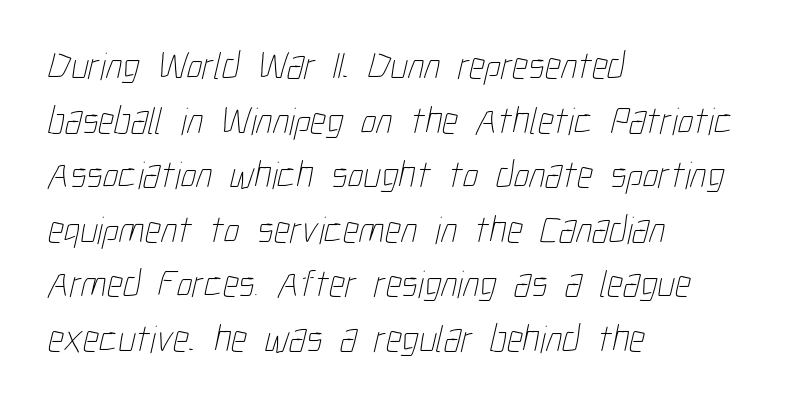
Q: Is the text bold? A: No.
Q: Is the text underlined? A: No.
Q: How is the paragraph aligned? A: Left-aligned.
Q: Is the spacing between letters normal or unusually wide? A: Normal.
Q: Is the spacing between lines tight, normal or loose? A: Normal.
Q: Width (condensed, normal, or wide)? A: Condensed.
Q: Stroke contrast? A: Low.
Q: x-height? A: Medium.
Q: Monospaced? A: No.
